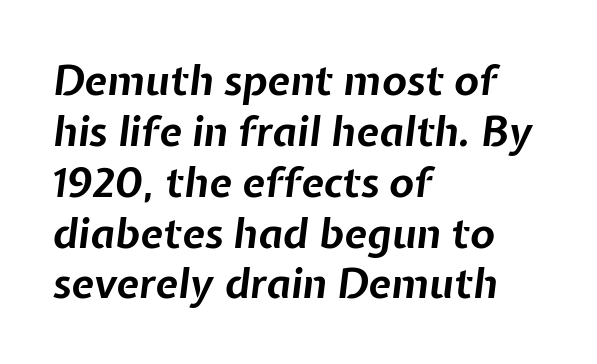
Q: Is the text bold? A: Yes.
Q: Is the text italic (slanted)? A: Yes, it leans right by about 7 degrees.
Q: Is the text underlined? A: No.
Q: How is the paragraph aligned? A: Left-aligned.
Q: Is the spacing between letters normal or unusually wide? A: Normal.
Q: Width (condensed, normal, or wide)? A: Normal.
Q: Stroke contrast? A: Low.
Q: x-height? A: Medium.
Q: Monospaced? A: No.
